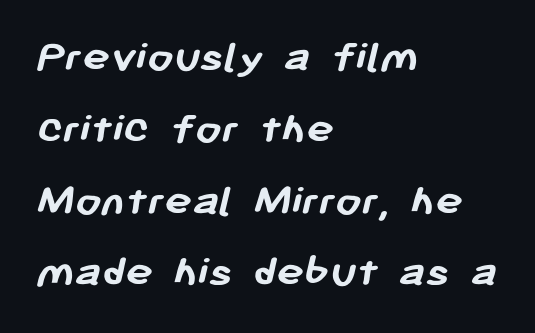
{"serif": "no", "bold": "yes", "weight": "semibold", "width": "normal", "stroke_contrast": "low", "x_height": "medium", "monospaced": "no", "underline": "no", "align": "left", "line_spacing": "normal", "line_spacing_ratio": 1.56, "letter_spacing": "normal", "letter_spacing_em": 0.0, "glyph_px": 46}
